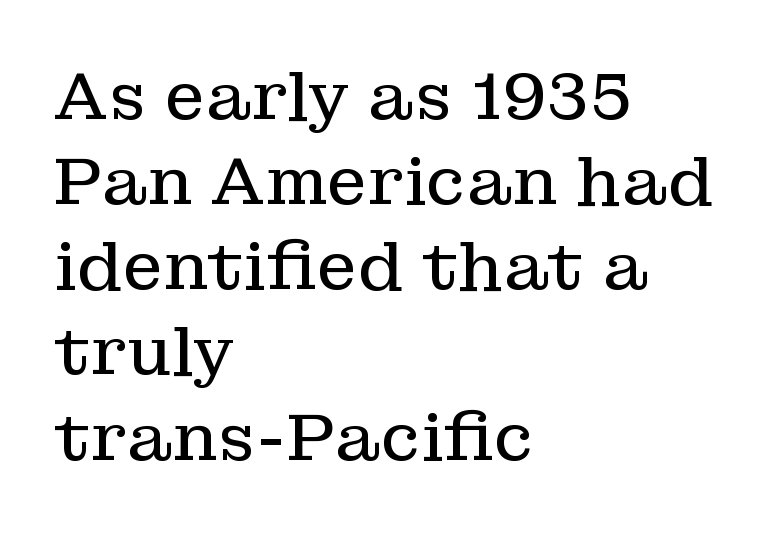
{"serif": "yes", "italic": "no", "bold": "no", "weight": "regular", "width": "normal", "stroke_contrast": "low", "x_height": "medium", "monospaced": "no", "underline": "no", "align": "left", "line_spacing": "normal", "line_spacing_ratio": 1.29, "letter_spacing": "normal", "letter_spacing_em": 0.0, "glyph_px": 66}
